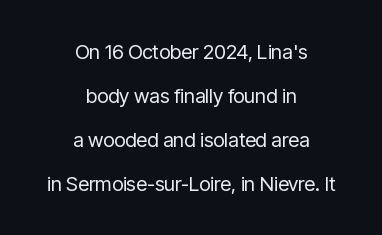
The image shows 20 px text type, upright; set centered, loose line spacing (2.2x), normal letter spacing, not underlined.
